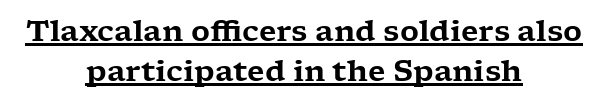
Q: Is the text italic (slanted)? A: No, it is upright.
Q: Is the typeface a serif or a sans-serif typeface? A: Serif.
Q: Is the text underlined? A: Yes.
Q: How is the paragraph aligned? A: Centered.
Q: Is the spacing between letters normal or unusually wide? A: Normal.
Q: Is the spacing between lines tight, normal or loose? A: Normal.
Q: Width (condensed, normal, or wide)? A: Wide.
Q: Stroke contrast? A: Low.
Q: x-height? A: Medium.
Q: Monospaced? A: No.
